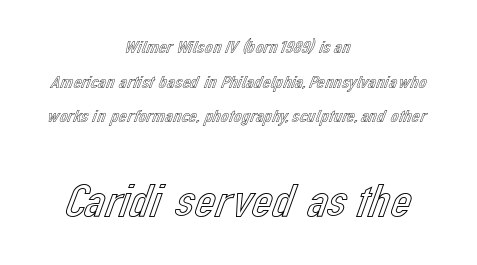
Q: Is the text italic (slanted)? A: Yes.
Q: Is the text underlined? A: No.
Q: How is the paragraph aligned? A: Centered.
Q: Is the spacing between letters normal or unusually wide? A: Normal.
Q: Is the spacing between lines tight, normal or loose? A: Loose.
Q: Which block of text is set in a larger size, the first (top) or the second (bottom)? A: The second (bottom) one.
Q: Width (condensed, normal, or wide)? A: Normal.
Q: x-height? A: Medium.
Q: Monospaced? A: No.
